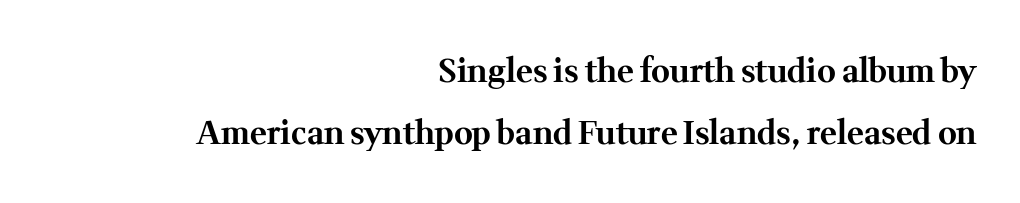
The image shows 32 px bold serif type, upright; set right-aligned, loose line spacing (1.94x), normal letter spacing, not underlined; medium stroke contrast and a medium x-height.
